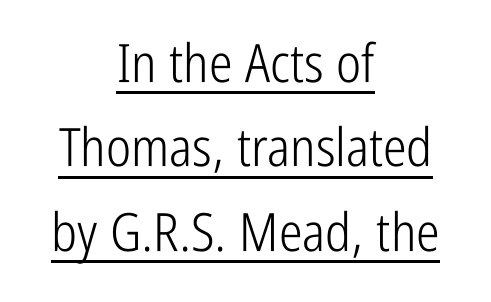
Q: Is the text bold? A: No.
Q: Is the text italic (slanted)? A: No, it is upright.
Q: Is the typeface a serif or a sans-serif typeface? A: Sans-serif.
Q: Is the text underlined? A: Yes.
Q: How is the paragraph aligned? A: Centered.
Q: Is the spacing between letters normal or unusually wide? A: Normal.
Q: Is the spacing between lines tight, normal or loose? A: Normal.
Q: Width (condensed, normal, or wide)? A: Condensed.
Q: Stroke contrast? A: Low.
Q: x-height? A: Medium.
Q: Monospaced? A: No.
